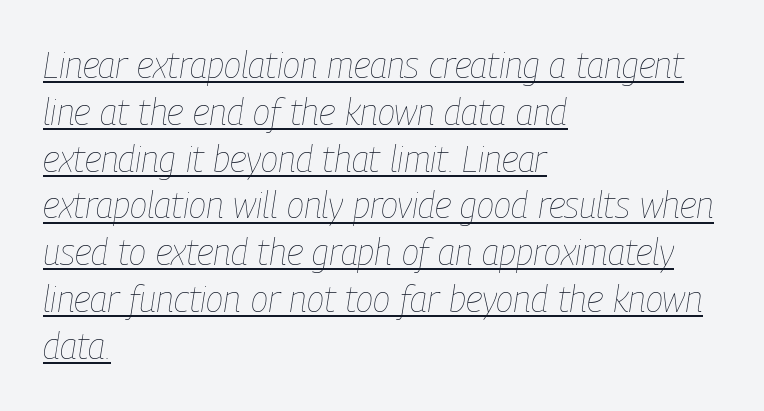
{"italic": "yes", "lean": "right", "slant_degrees": 9, "bold": "no", "weight": "thin", "width": "condensed", "stroke_contrast": "low", "x_height": "medium", "monospaced": "no", "underline": "yes", "align": "left", "line_spacing": "normal", "line_spacing_ratio": 1.3, "letter_spacing": "normal", "letter_spacing_em": 0.0, "glyph_px": 36}
